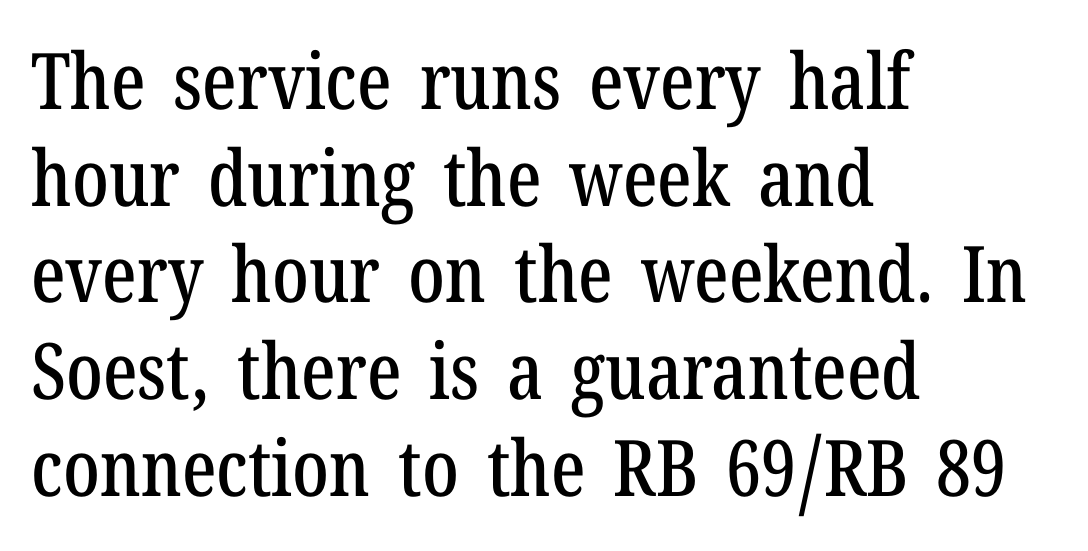
The image shows 78 px condensed serif type, upright; set left-aligned, line spacing 1.24x, normal letter spacing, not underlined; low stroke contrast and a medium x-height.
